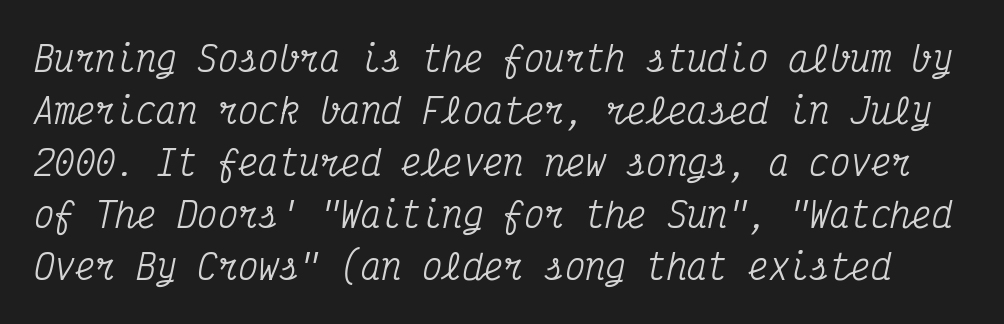
The image shows 34 px condensed serif type, italic (leaning right), monospaced; set normal line spacing (1.53x), normal letter spacing, not underlined; medium stroke contrast and a medium x-height.
